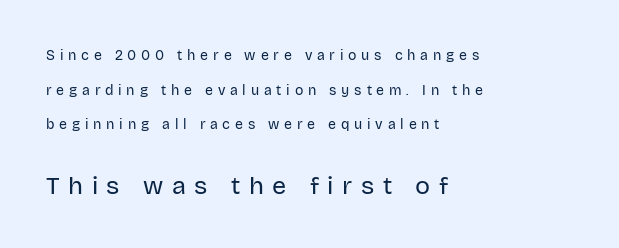
A typesetter would call this leading open, well beyond the default. Descenders hang freely into open space. Horizontally, the lines are justified to the leading edge only. Tracking value appears strongly positive — letters spread wide.
